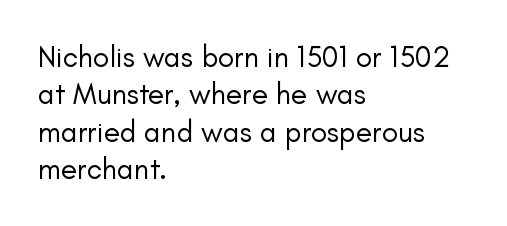
Q: Is the text bold? A: No.
Q: Is the text italic (slanted)? A: No, it is upright.
Q: Is the typeface a serif or a sans-serif typeface? A: Sans-serif.
Q: Is the text underlined? A: No.
Q: How is the paragraph aligned? A: Left-aligned.
Q: Is the spacing between letters normal or unusually wide? A: Normal.
Q: Is the spacing between lines tight, normal or loose? A: Normal.
Q: Width (condensed, normal, or wide)? A: Normal.
Q: Stroke contrast? A: Low.
Q: x-height? A: Small.
Q: Monospaced? A: No.
